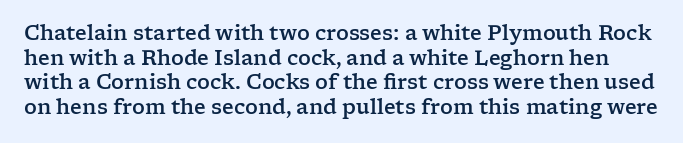
Does the lettering tilt? It doesn't — this is upright. No extra tracking has been applied to these lines. The specimen omits any rule beneath the text block's lines.
